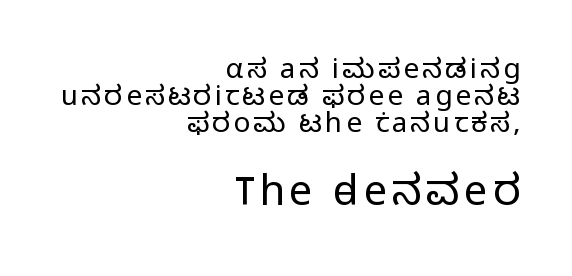
The image shows 42 px light sans-serif type, upright; set right-aligned, tight line spacing (0.96x), not underlined; the second (bottom) block is 1.5x larger; low stroke contrast and a medium x-height.
